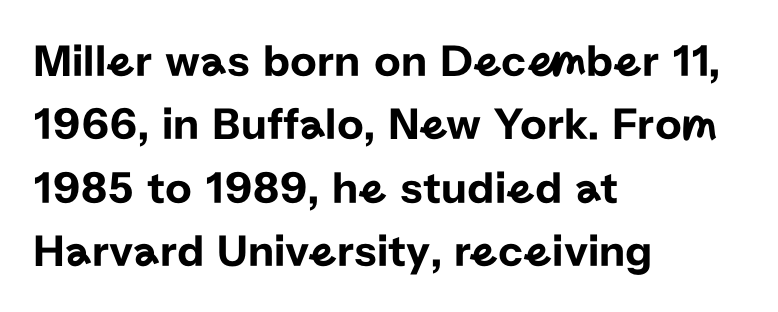
The typeface chosen for these lines omits serifs. Teacher's note: observe the even left margin — that is flush-left alignment. Note the varied advance widths — an 'i' is clearly narrower than an 'm'. Designer's note — italics off, roman on. Reading down the column, the eye jumps a familiar distance to each next line. Glance below the letters and you will spot only blank space.
